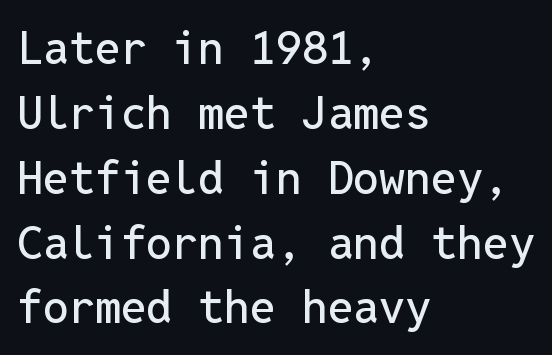
The designer left line spacing at the default. The glyphs in this specimen are sans serif. Typeset ragged right — the left edge is the straight one. Each letter, wide or thin by design, is forced into the same width here. The lettering stays uniformly vertical, giving the passage a roman look. Caption: standard tracking, unaltered.
